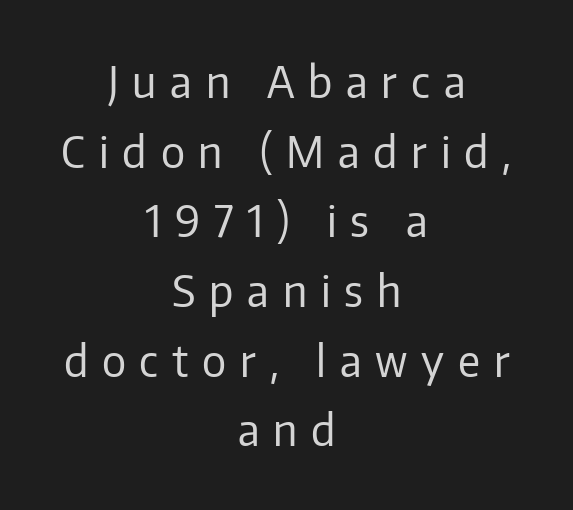
Q: Is the text bold? A: No.
Q: Is the text italic (slanted)? A: No, it is upright.
Q: Is the typeface a serif or a sans-serif typeface? A: Sans-serif.
Q: Is the text underlined? A: No.
Q: How is the paragraph aligned? A: Centered.
Q: Is the spacing between letters normal or unusually wide? A: Unusually wide.
Q: Is the spacing between lines tight, normal or loose? A: Normal.
Q: Width (condensed, normal, or wide)? A: Normal.
Q: Stroke contrast? A: Low.
Q: x-height? A: Medium.
Q: Monospaced? A: No.
